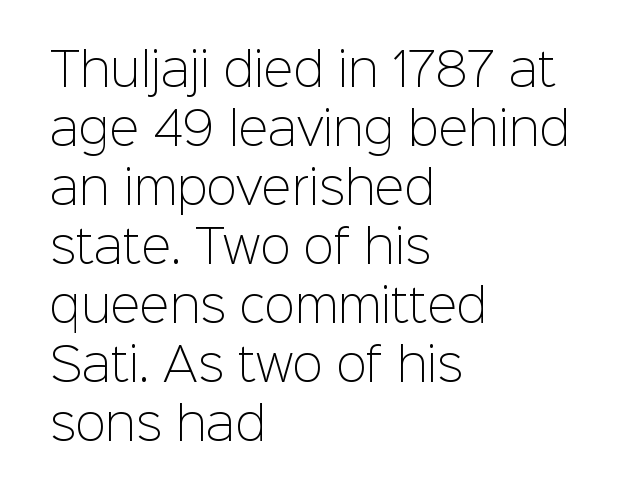
The image shows 45 px light sans-serif type, upright; set left-aligned, normal line spacing (1.31x), normal letter spacing, not underlined; low stroke contrast and a medium x-height.
